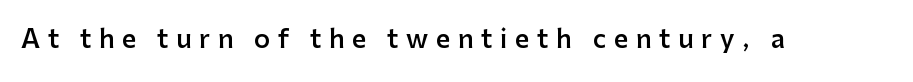
Students, note that the glyphs here are deliberately spaced far apart. Ascenders rise straight up at ninety degrees. Nobody drew a line under any word here. The font is running at a semibold setting, under full bold.
